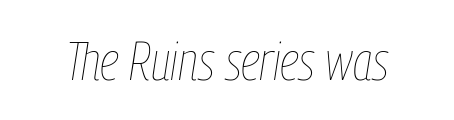
{"italic": "yes", "lean": "right", "slant_degrees": 9, "bold": "no", "weight": "thin", "width": "condensed", "stroke_contrast": "low", "x_height": "medium", "monospaced": "no", "underline": "no", "letter_spacing": "normal", "letter_spacing_em": 0.0, "glyph_px": 53}
